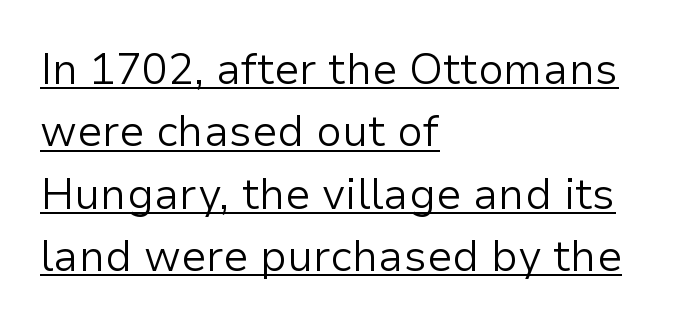
Q: Is the text bold? A: No.
Q: Is the text italic (slanted)? A: No, it is upright.
Q: Is the typeface a serif or a sans-serif typeface? A: Sans-serif.
Q: Is the text underlined? A: Yes.
Q: How is the paragraph aligned? A: Left-aligned.
Q: Is the spacing between letters normal or unusually wide? A: Normal.
Q: Is the spacing between lines tight, normal or loose? A: Normal.
Q: Width (condensed, normal, or wide)? A: Normal.
Q: Stroke contrast? A: Low.
Q: x-height? A: Medium.
Q: Monospaced? A: No.
